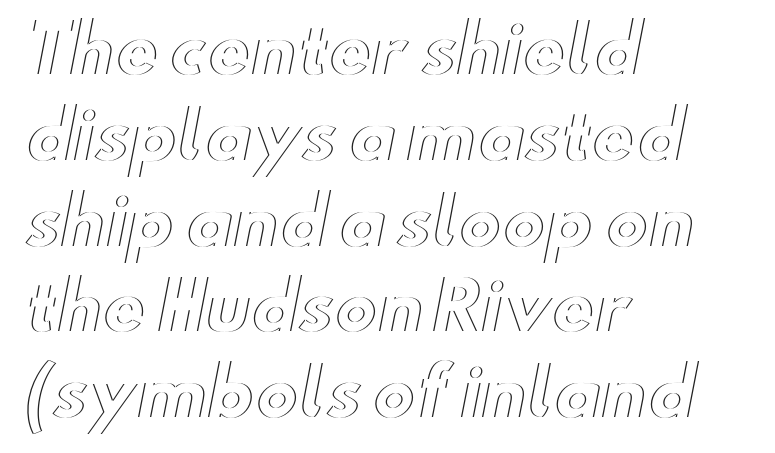
Q: Is the text italic (slanted)? A: Yes.
Q: Is the text underlined? A: No.
Q: How is the paragraph aligned? A: Left-aligned.
Q: Is the spacing between letters normal or unusually wide? A: Normal.
Q: Is the spacing between lines tight, normal or loose? A: Normal.
Q: Width (condensed, normal, or wide)? A: Wide.
Q: x-height? A: Small.
Q: Monospaced? A: No.
